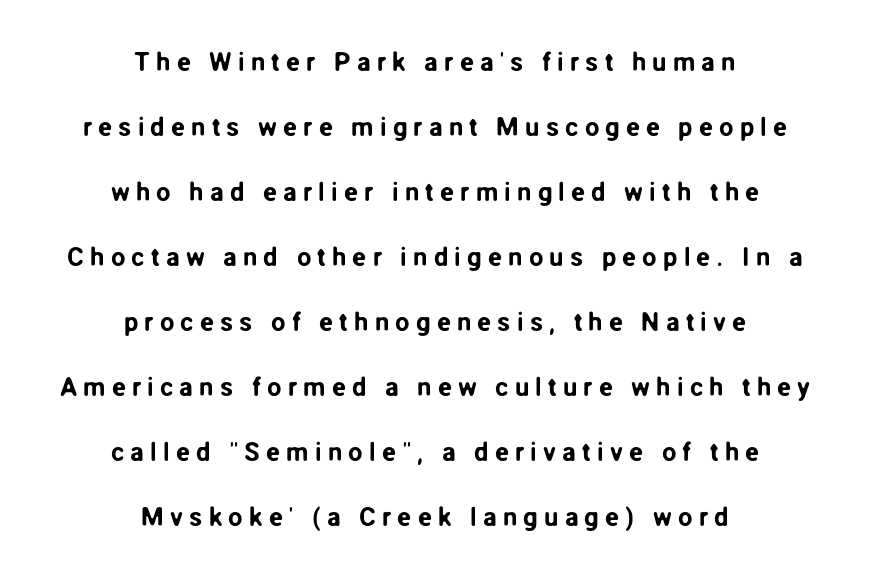
Q: Is the text italic (slanted)? A: No, it is upright.
Q: Is the text underlined? A: No.
Q: How is the paragraph aligned? A: Centered.
Q: Is the spacing between letters normal or unusually wide? A: Unusually wide.
Q: Is the spacing between lines tight, normal or loose? A: Loose.
